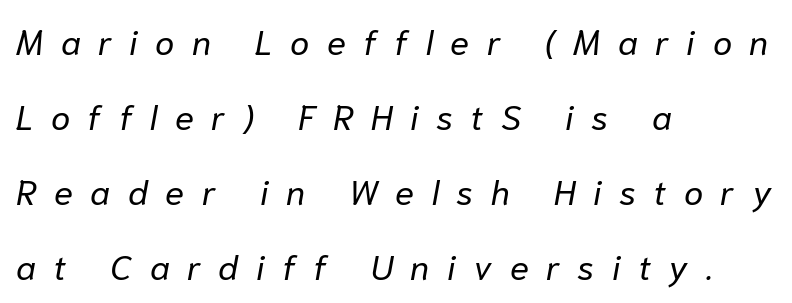
These lines have a slow, spaced-out rhythm from letter to letter. Stroke thickness stays within the range of a standard reading face or lighter. The typography opts for an oblique posture over an upright one. Anything drawn beneath the words? Only blank space. If you drew a ruler down the left edge, every line would touch it. Whoever set this chose breathing room over compactness in the vertical rhythm.
